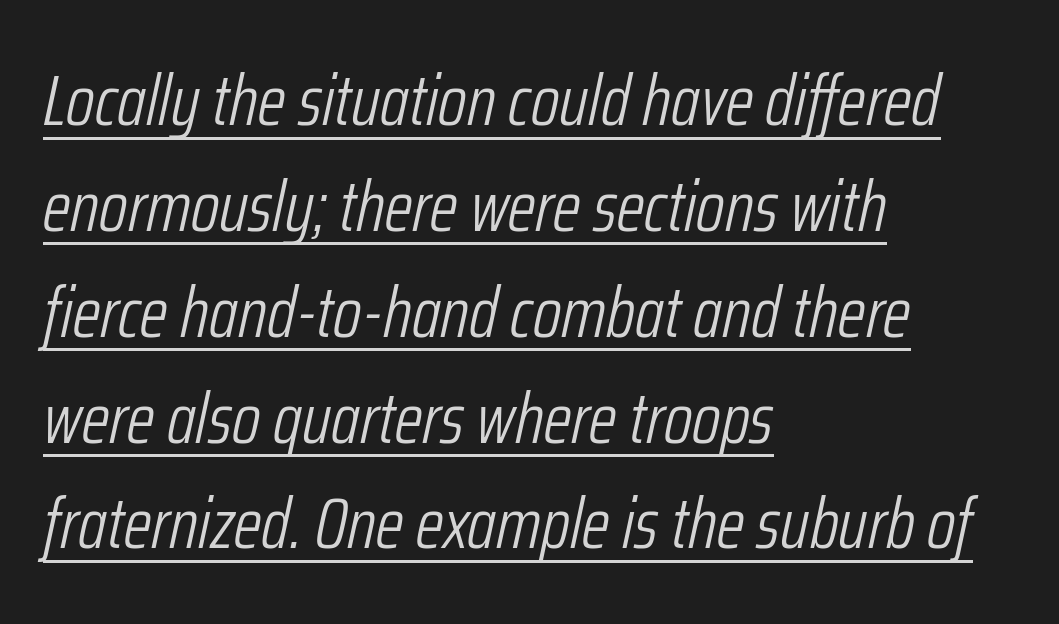
Q: Is the text bold? A: No.
Q: Is the text italic (slanted)? A: Yes, it leans right by about 12 degrees.
Q: Is the text underlined? A: Yes.
Q: How is the paragraph aligned? A: Left-aligned.
Q: Is the spacing between letters normal or unusually wide? A: Normal.
Q: Is the spacing between lines tight, normal or loose? A: Normal.
Q: Width (condensed, normal, or wide)? A: Condensed.
Q: Stroke contrast? A: Low.
Q: x-height? A: Medium.
Q: Monospaced? A: No.
